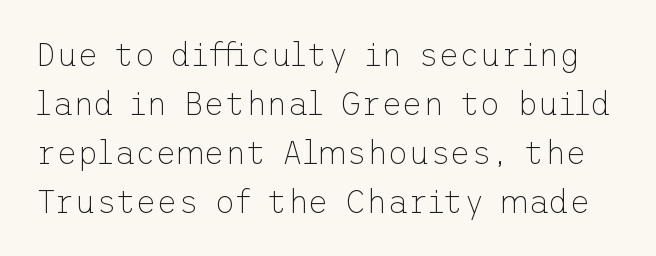
The image shows 32 px thin sans-serif type, upright; set normal line spacing (1.53x), normal letter spacing, not underlined; low stroke contrast and a medium x-height.
